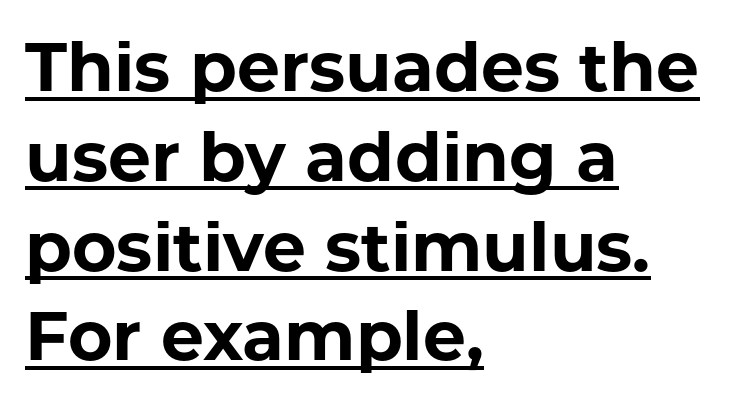
Serif or sans? Sans — the stroke terminals are bare. Emphasis is given by a line drawn under the lettering. Tracking value appears to be zero — textbook default spacing. The axis of the letterforms is exactly vertical.
